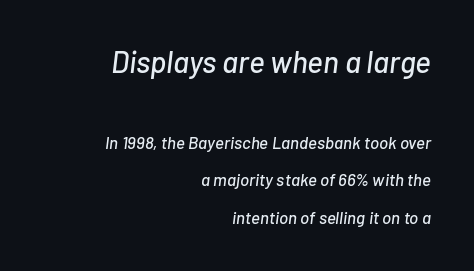
{"italic": "yes", "lean": "right", "slant_degrees": 7, "width": "normal", "stroke_contrast": "low", "x_height": "medium", "monospaced": "no", "underline": "no", "align": "right", "line_spacing": "loose", "line_spacing_ratio": 2.18, "letter_spacing": "normal", "letter_spacing_em": 0.0, "larger_block": "first", "size_ratio": 1.76, "glyph_px": 30}
